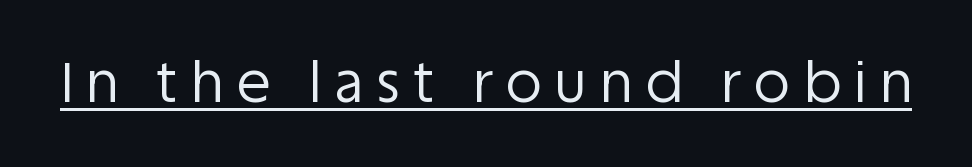
{"serif": "no", "italic": "no", "bold": "no", "weight": "regular", "width": "normal", "stroke_contrast": "low", "x_height": "large", "monospaced": "no", "underline": "yes", "letter_spacing": "wide", "letter_spacing_em": 0.25, "glyph_px": 55}
